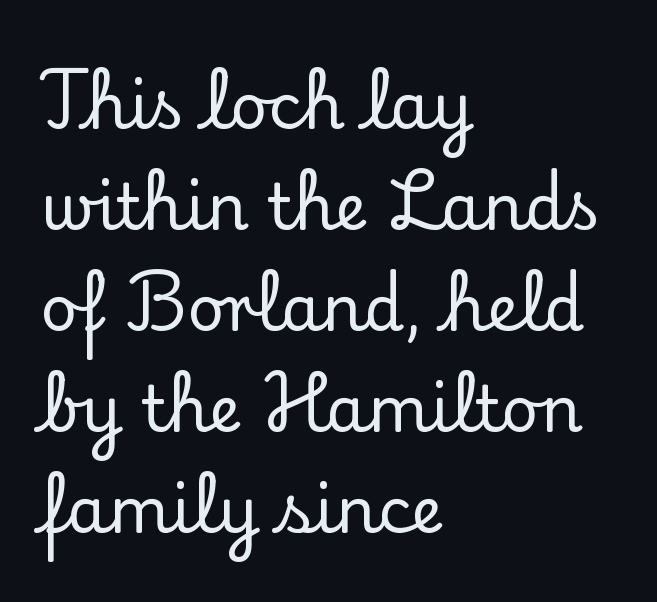
The lettering holds an erect, upright posture throughout. These lines are rendered in a variable-pitch font. Alignment: flush left. The passage shown is not underscored anywhere. To sum up the face: it has serifs. A normal amount of white space separates one row of letters from the next.
